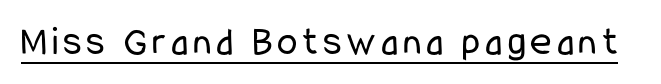
{"serif": "no", "italic": "no", "bold": "no", "weight": "regular", "width": "condensed", "stroke_contrast": "low", "x_height": "medium", "monospaced": "no", "underline": "yes", "glyph_px": 41}
